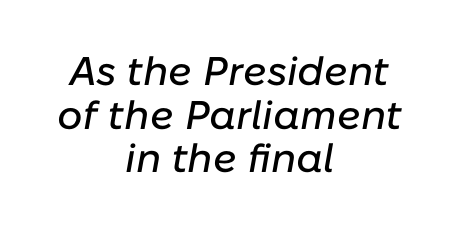
Q: Is the text italic (slanted)? A: Yes, it leans right by about 10 degrees.
Q: Is the text underlined? A: No.
Q: How is the paragraph aligned? A: Centered.
Q: Is the spacing between letters normal or unusually wide? A: Normal.
Q: Is the spacing between lines tight, normal or loose? A: Tight.
Q: Width (condensed, normal, or wide)? A: Normal.
Q: Stroke contrast? A: Low.
Q: x-height? A: Medium.
Q: Monospaced? A: No.
